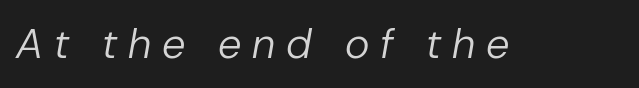
The image shows 42 px regular-weight type, italic (leaning right); set unusually wide letter spacing (+0.26 em), not underlined; low stroke contrast and a medium x-height.
